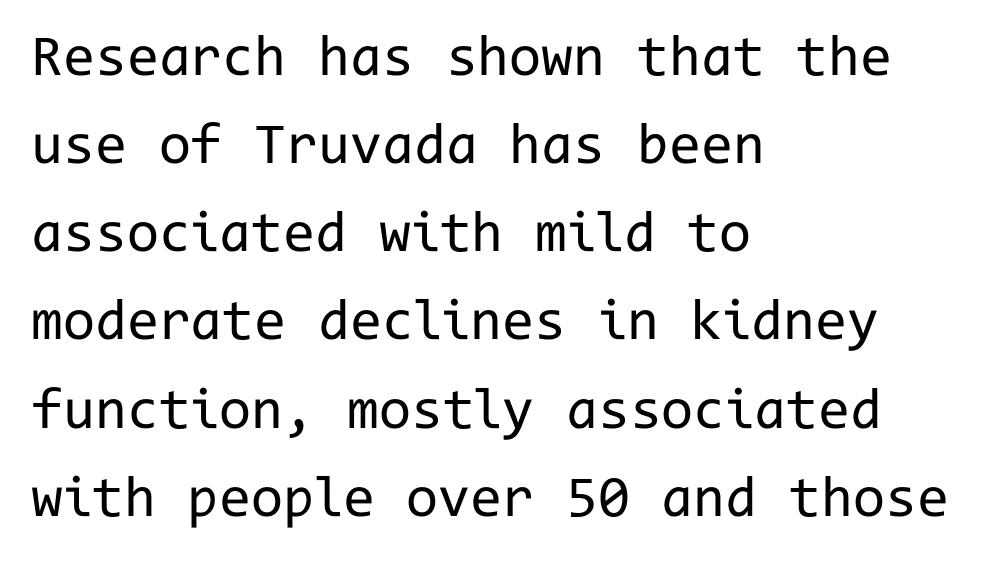
{"serif": "no", "italic": "no", "bold": "no", "weight": "regular", "width": "normal", "stroke_contrast": "low", "x_height": "medium", "monospaced": "yes", "underline": "no", "align": "left", "line_spacing": "normal", "line_spacing_ratio": 1.52, "letter_spacing": "normal", "letter_spacing_em": 0.0, "glyph_px": 58}
